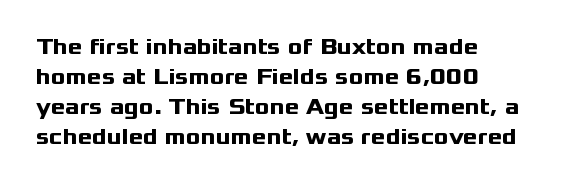
Q: Is the text bold? A: Yes.
Q: Is the text italic (slanted)? A: No, it is upright.
Q: Is the text underlined? A: No.
Q: Is the spacing between letters normal or unusually wide? A: Normal.
Q: Is the spacing between lines tight, normal or loose? A: Normal.
